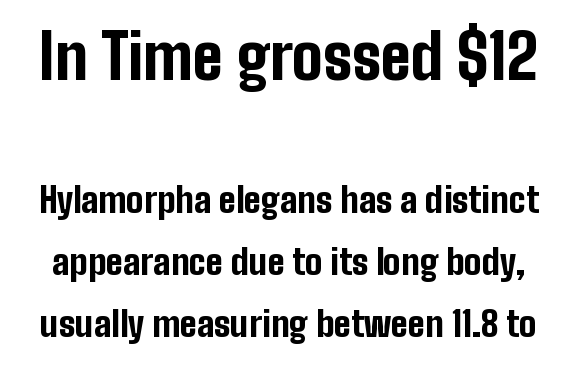
Bold? Absolutely — the strokes are thick and heavy. Type style note: lacks serifs. The letters advance in unequal steps, a hallmark of proportional type. In terms of posture, this sample is upright.
